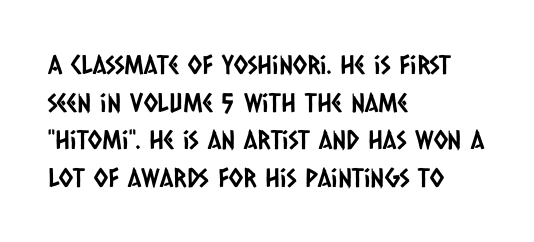
{"underline": "no", "align": "left", "line_spacing": "normal", "line_spacing_ratio": 1.45, "letter_spacing": "normal", "letter_spacing_em": 0.0, "glyph_px": 26}
